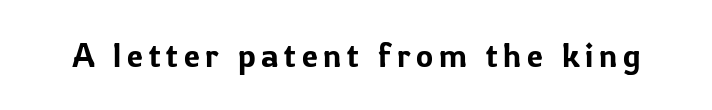
The image shows 32 px sans-serif type, upright; set not underlined; low stroke contrast and a medium x-height.
